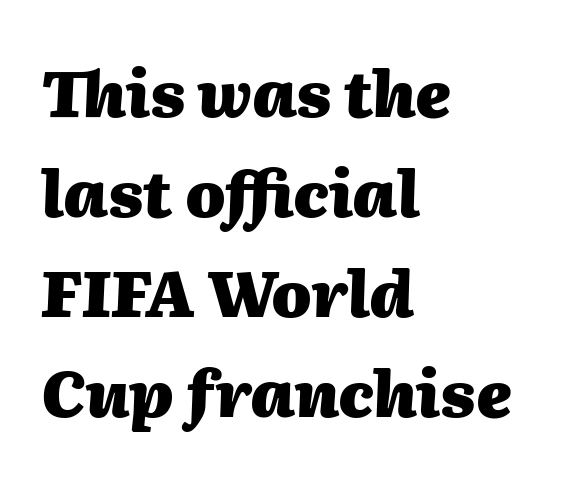
The image shows 64 px heavy type, italic (leaning right); set left-aligned, normal line spacing (1.56x), normal letter spacing, not underlined; medium stroke contrast and a medium x-height.
